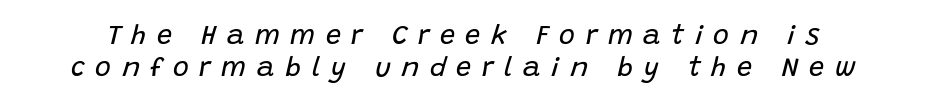
The image shows 27 px text type, italic (leaning right); set line spacing 1.18x, unusually wide letter spacing (+0.39 em), not underlined.
